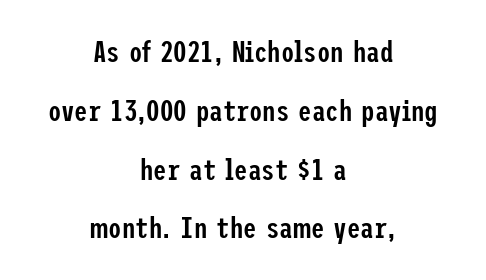
The text was rendered using a sans face with plain stroke endings. Caption: standard tracking, unaltered. This sample is center-justified, so both line endings float freely. Every character sits straight up, as roman type does.
